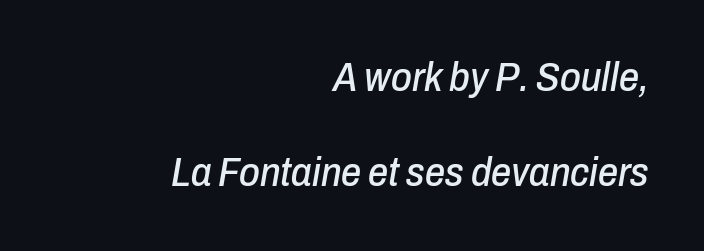
Q: Is the text italic (slanted)? A: Yes, it leans right by about 10 degrees.
Q: Is the text underlined? A: No.
Q: How is the paragraph aligned? A: Right-aligned.
Q: Is the spacing between letters normal or unusually wide? A: Normal.
Q: Is the spacing between lines tight, normal or loose? A: Loose.
Q: Width (condensed, normal, or wide)? A: Condensed.
Q: Stroke contrast? A: Low.
Q: x-height? A: Medium.
Q: Monospaced? A: No.
